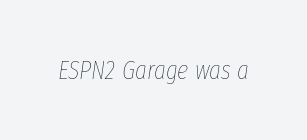
{"italic": "yes", "lean": "right", "slant_degrees": 8, "bold": "no", "underline": "no", "letter_spacing": "normal", "letter_spacing_em": 0.0, "glyph_px": 26}
